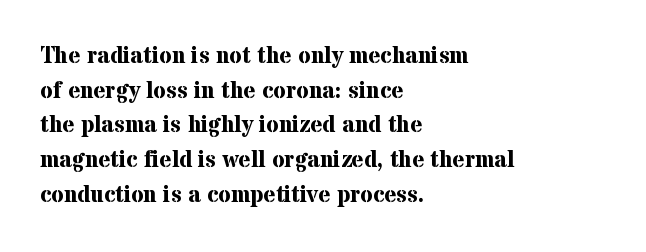
Q: Is the text bold? A: Yes.
Q: Is the text italic (slanted)? A: No, it is upright.
Q: Is the text underlined? A: No.
Q: How is the paragraph aligned? A: Left-aligned.
Q: Is the spacing between letters normal or unusually wide? A: Normal.
Q: Is the spacing between lines tight, normal or loose? A: Normal.
